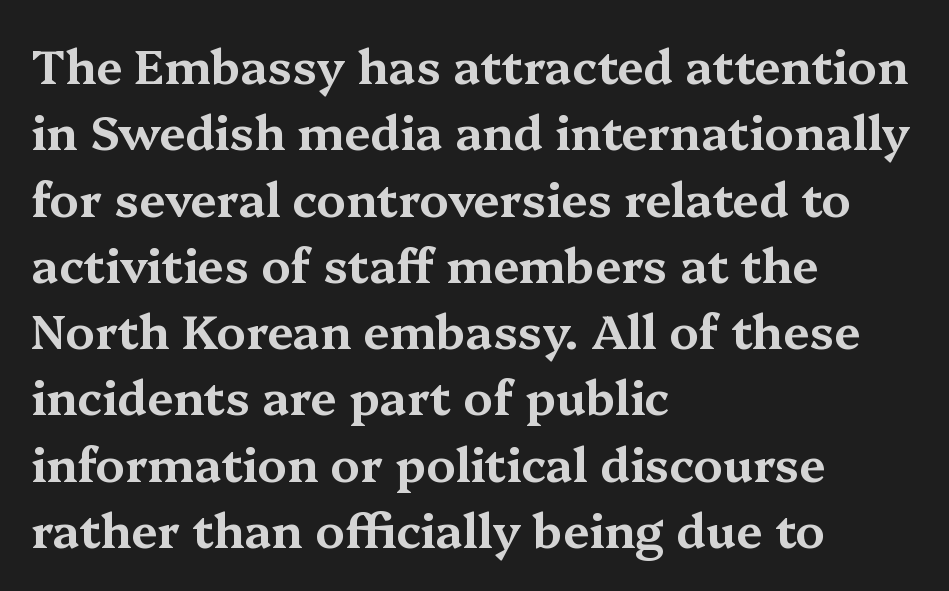
The image shows 47 px wide serif type, upright; set left-aligned, normal line spacing (1.41x), normal letter spacing, not underlined; medium stroke contrast and a medium x-height.
